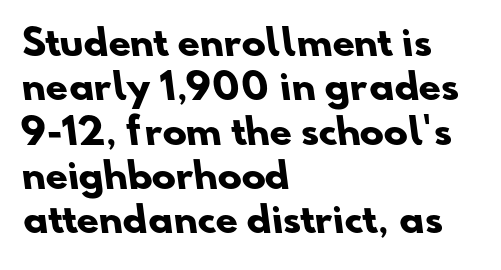
The horizontal fit of the characters is conventional and even. The typesetter chose a ragged-right arrangement here. Lines of text with bare space underneath. This rendering employs a face without finishing strokes, i.e., a sans-serif.
